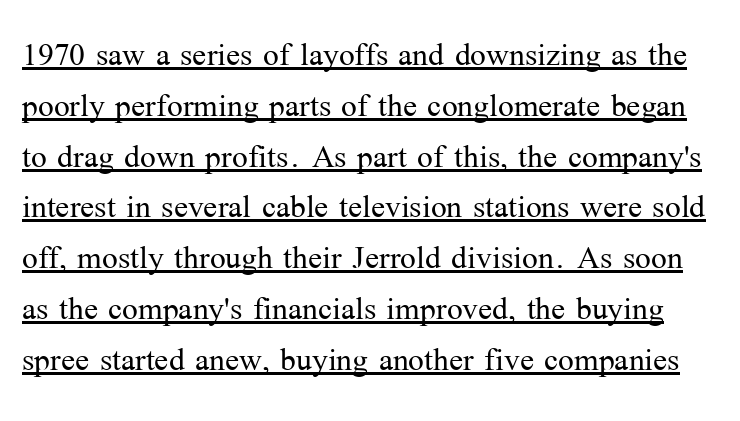
The image shows 42 px light serif type, upright; set line spacing 1.21x, normal letter spacing, underlined; medium stroke contrast and a medium x-height.
